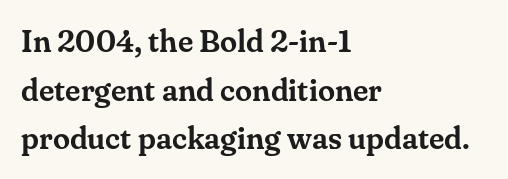
{"serif": "yes", "italic": "no", "width": "normal", "stroke_contrast": "medium", "x_height": "small", "monospaced": "no", "underline": "no", "align": "left", "line_spacing": "normal", "line_spacing_ratio": 1.57, "letter_spacing": "normal", "letter_spacing_em": 0.0, "glyph_px": 31}
